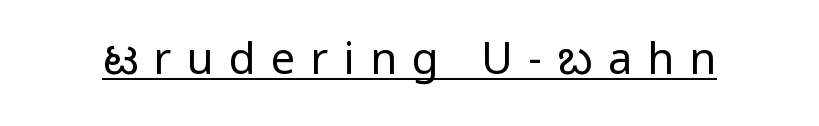
{"serif": "no", "italic": "no", "bold": "no", "weight": "regular", "width": "condensed", "stroke_contrast": "low", "underline": "yes", "letter_spacing": "wide", "letter_spacing_em": 0.36, "glyph_px": 43}
